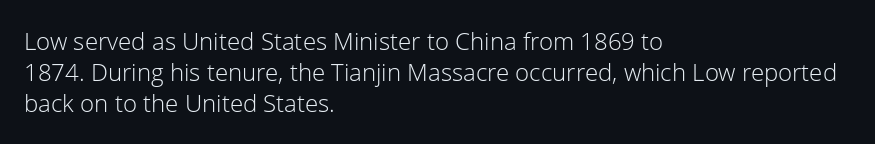
{"italic": "no", "bold": "no", "underline": "no", "align": "left", "line_spacing": "normal", "line_spacing_ratio": 1.29, "letter_spacing": "normal", "letter_spacing_em": 0.0, "glyph_px": 24}
